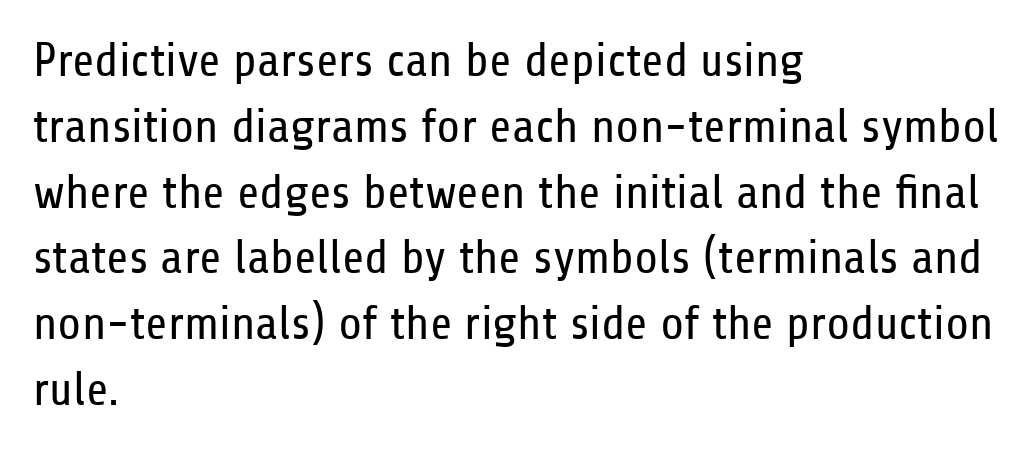
Descender tails drop into unmarked territory. Summary of vertical rhythm: regular, with standard interline spacing. Serifs: no, the terminals of the letterforms are clean. The rendering uses natural spacing where letterforms have individual widths.
